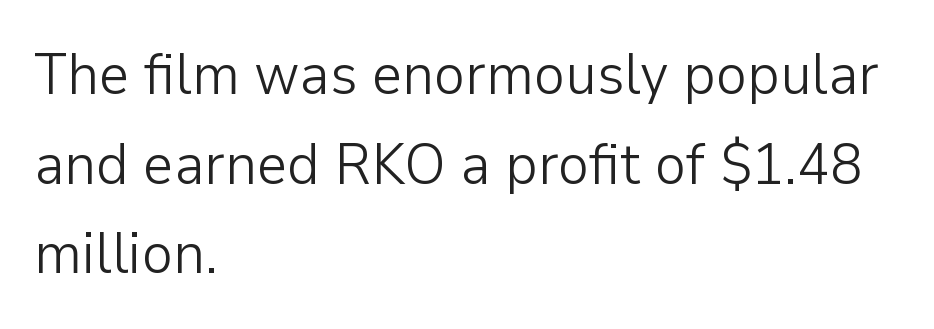
{"serif": "no", "italic": "no", "bold": "no", "weight": "light", "width": "normal", "stroke_contrast": "low", "x_height": "medium", "monospaced": "no", "underline": "no", "align": "left", "line_spacing": "normal", "line_spacing_ratio": 1.52, "letter_spacing": "normal", "letter_spacing_em": 0.0, "glyph_px": 59}
